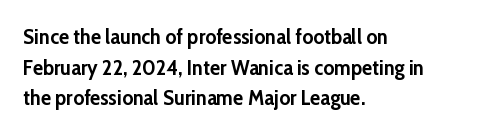
Q: Is the text bold? A: Yes.
Q: Is the text italic (slanted)? A: No, it is upright.
Q: Is the text underlined? A: No.
Q: How is the paragraph aligned? A: Left-aligned.
Q: Is the spacing between letters normal or unusually wide? A: Normal.
Q: Is the spacing between lines tight, normal or loose? A: Normal.
